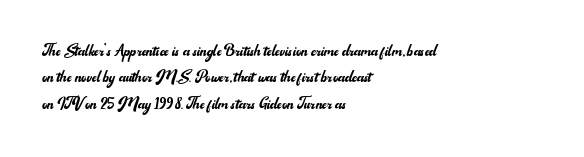
The image shows 20 px text type; set left-aligned, normal line spacing (1.32x), normal letter spacing, not underlined.
